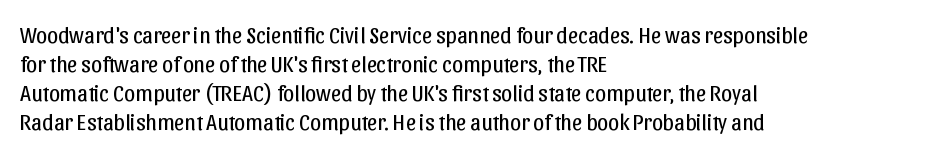
Tall strokes in this sample are plumb rather than angled. The passage shown has conventional tracking throughout. Every row of glyphs begins at an identical x-position on the left. A normal amount of white space separates one row of letters from the next. Type without underlining.
